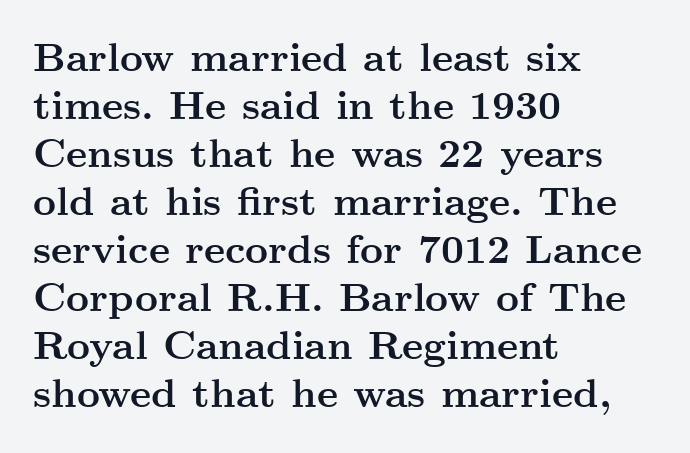
{"serif": "yes", "italic": "no", "bold": "yes", "weight": "semibold", "width": "wide", "stroke_contrast": "medium", "x_height": "small", "monospaced": "no", "underline": "no", "align": "left", "line_spacing_ratio": 1.2, "letter_spacing": "normal", "letter_spacing_em": 0.0, "glyph_px": 40}
